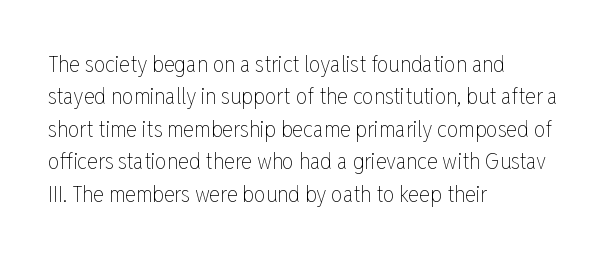
The image shows 23 px text type, upright; set left-aligned, normal line spacing (1.41x), normal letter spacing, not underlined.
